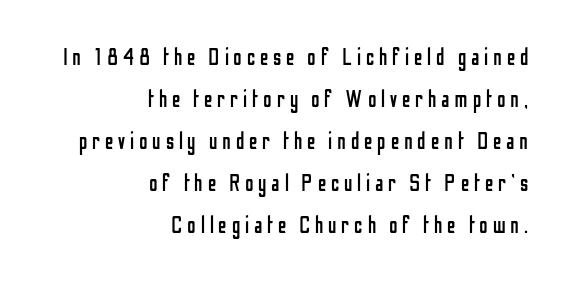
{"italic": "no", "bold": "no", "underline": "no", "align": "right", "line_spacing_ratio": 1.83, "letter_spacing": "wide", "letter_spacing_em": 0.21, "glyph_px": 23}
